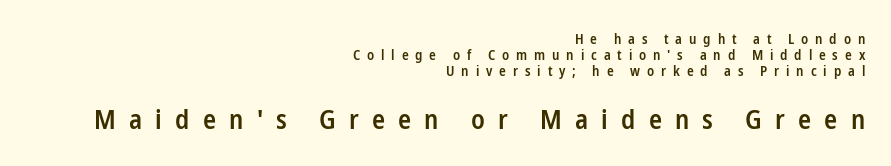
What's the leading like? Squeezed, with rows nearly overlapping. Notice how the passage keeps a crisp vertical edge on the right only. These lines carry some extra weight — a demibold, not a full bold. This sample uses an upright cut, with every glyph sitting square on the baseline. The composition opens small and finishes big. Honestly, there is no underline to notice here at all.
